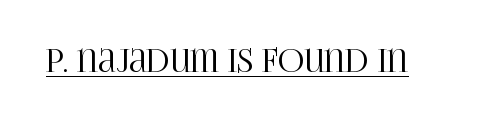
The image shows 33 px condensed serif type, upright; set normal letter spacing, underlined; high stroke contrast and a large x-height.
